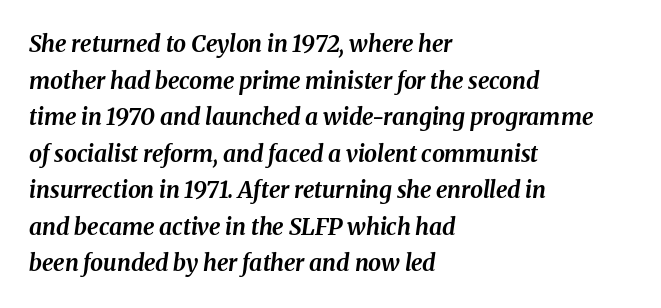
Q: Is the text bold? A: Yes.
Q: Is the text italic (slanted)? A: Yes, it leans right by about 8 degrees.
Q: Is the text underlined? A: No.
Q: How is the paragraph aligned? A: Left-aligned.
Q: Is the spacing between letters normal or unusually wide? A: Normal.
Q: Is the spacing between lines tight, normal or loose? A: Normal.
